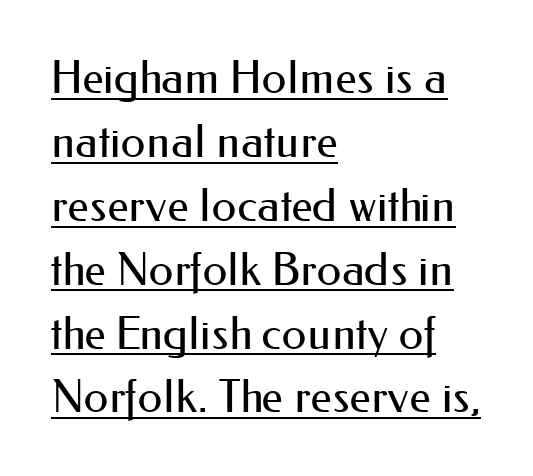
{"serif": "no", "italic": "no", "bold": "no", "weight": "regular", "width": "normal", "stroke_contrast": "medium", "x_height": "small", "monospaced": "no", "underline": "yes", "align": "left", "line_spacing": "normal", "line_spacing_ratio": 1.42, "letter_spacing": "normal", "letter_spacing_em": 0.0, "glyph_px": 45}
